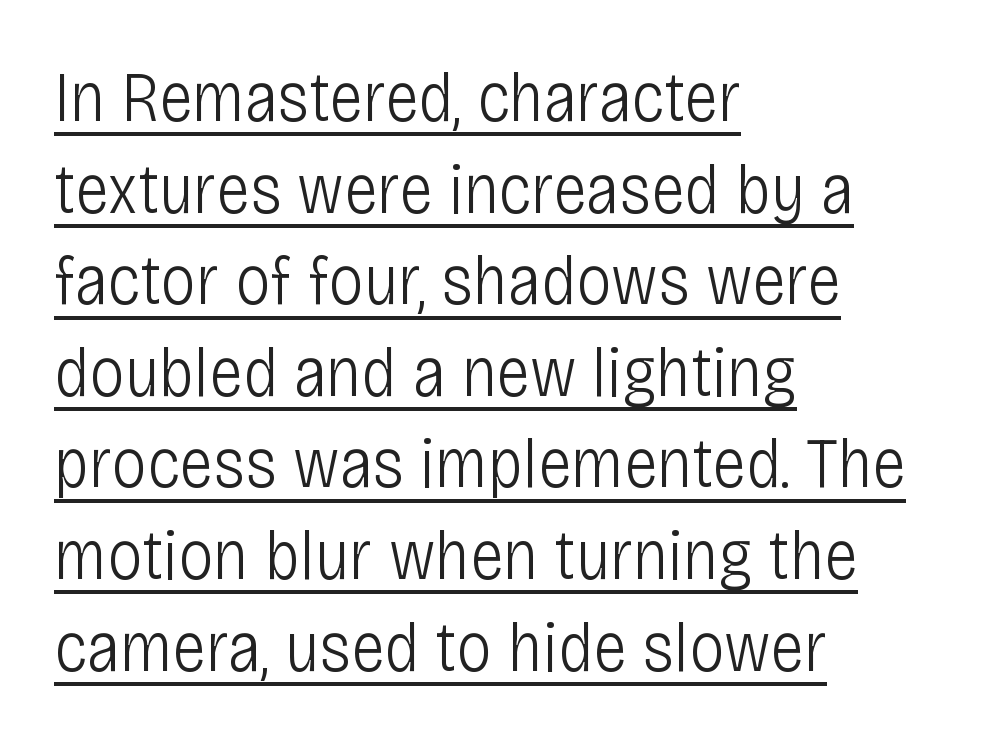
{"serif": "no", "italic": "no", "bold": "no", "weight": "light", "width": "condensed", "stroke_contrast": "low", "x_height": "large", "monospaced": "no", "underline": "yes", "align": "left", "line_spacing": "normal", "line_spacing_ratio": 1.29, "letter_spacing": "normal", "letter_spacing_em": 0.0, "glyph_px": 71}
